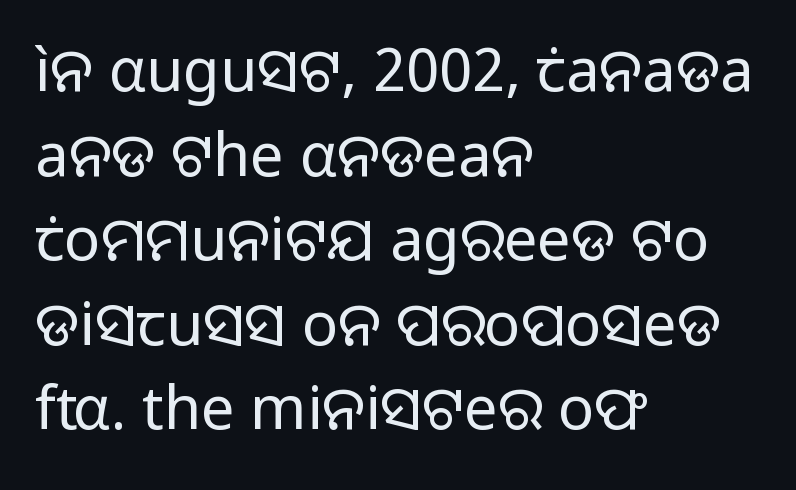
The image shows 60 px regular-weight sans-serif type, upright; set left-aligned, normal line spacing (1.41x), normal letter spacing, not underlined; low stroke contrast and a medium x-height.
